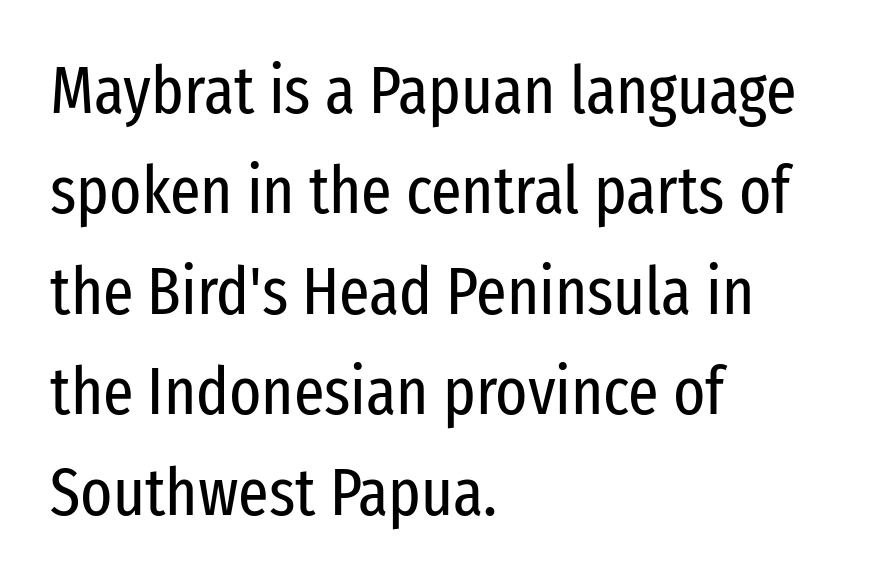
Q: Is the text bold? A: No.
Q: Is the text italic (slanted)? A: No, it is upright.
Q: Is the typeface a serif or a sans-serif typeface? A: Sans-serif.
Q: Is the text underlined? A: No.
Q: How is the paragraph aligned? A: Left-aligned.
Q: Is the spacing between letters normal or unusually wide? A: Normal.
Q: Is the spacing between lines tight, normal or loose? A: Normal.
Q: Width (condensed, normal, or wide)? A: Condensed.
Q: Stroke contrast? A: Low.
Q: x-height? A: Medium.
Q: Monospaced? A: No.
